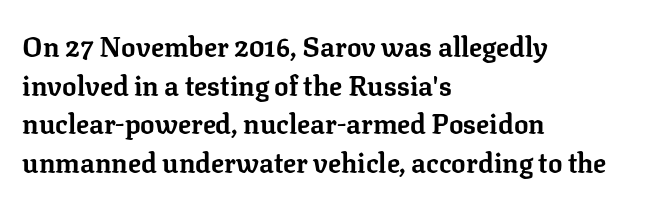
Q: Is the text bold? A: Yes.
Q: Is the text italic (slanted)? A: No, it is upright.
Q: Is the text underlined? A: No.
Q: How is the paragraph aligned? A: Left-aligned.
Q: Is the spacing between letters normal or unusually wide? A: Normal.
Q: Is the spacing between lines tight, normal or loose? A: Normal.
